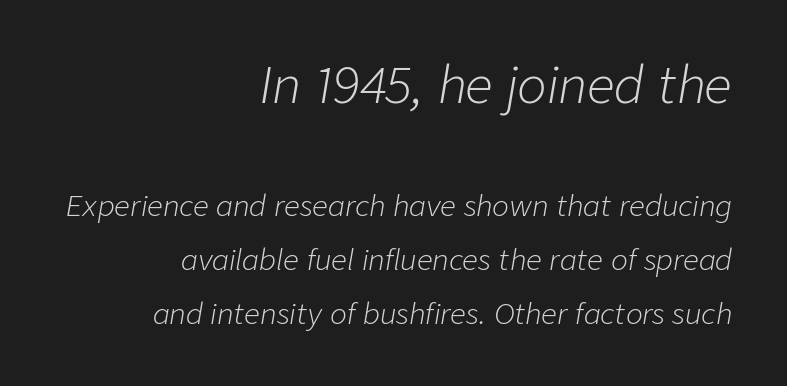
Look at the glyph heights: the upper group is clearly the bigger setting. Style check: oblique. Rows of type keep a wide berth in the vertical direction. The face used here is proportionally spaced, like ordinary book or web type. Right-aligned paragraph, ragged on the left. A bare baseline throughout the passage.
